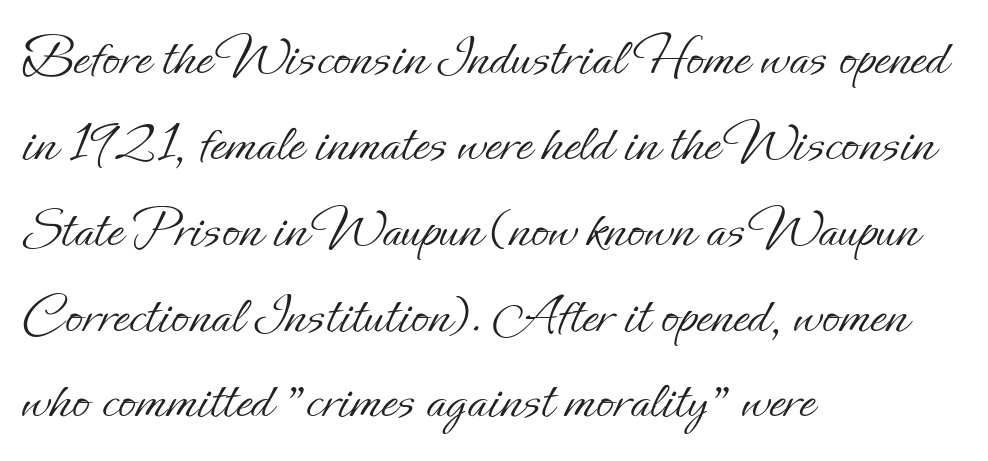
The image shows 58 px light type; set left-aligned, normal line spacing (1.48x), normal letter spacing, not underlined; low stroke contrast and a small x-height.
